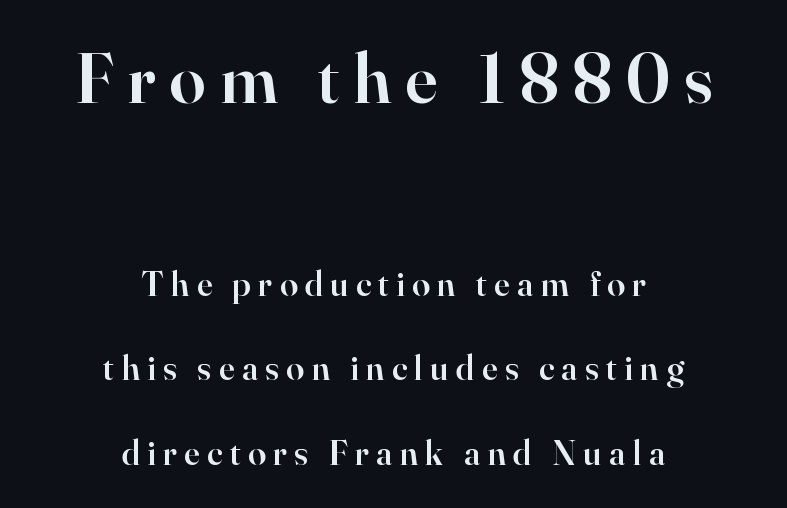
Q: Is the text bold? A: Semi-bold.
Q: Is the text italic (slanted)? A: No, it is upright.
Q: Is the typeface a serif or a sans-serif typeface? A: Serif.
Q: Is the text underlined? A: No.
Q: How is the paragraph aligned? A: Centered.
Q: Is the spacing between letters normal or unusually wide? A: Unusually wide.
Q: Is the spacing between lines tight, normal or loose? A: Loose.
Q: Which block of text is set in a larger size, the first (top) or the second (bottom)? A: The first (top) one.
Q: Width (condensed, normal, or wide)? A: Normal.
Q: Stroke contrast? A: High.
Q: x-height? A: Small.
Q: Monospaced? A: No.
